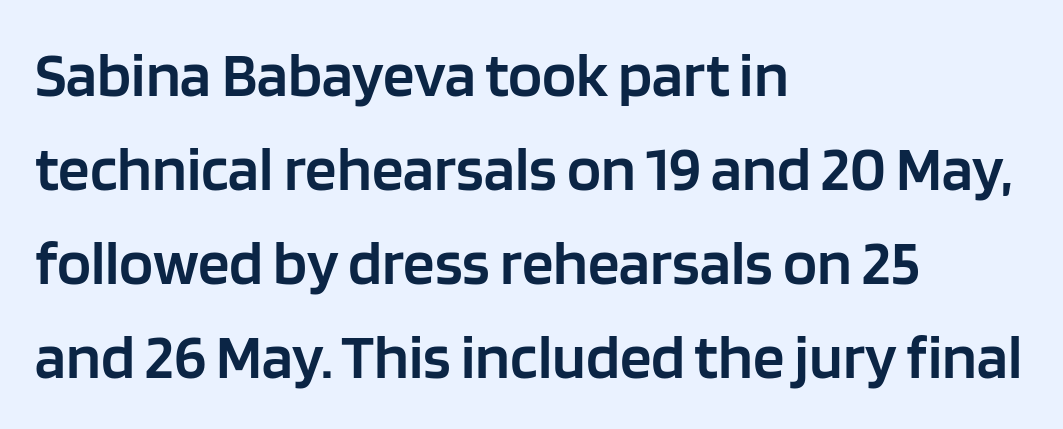
The image shows 63 px semibold sans-serif type, upright; set left-aligned, normal line spacing (1.49x), normal letter spacing, not underlined; low stroke contrast and a large x-height.
